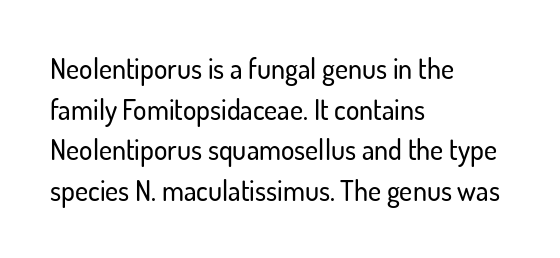
Q: Is the text italic (slanted)? A: No, it is upright.
Q: Is the typeface a serif or a sans-serif typeface? A: Sans-serif.
Q: Is the text underlined? A: No.
Q: How is the paragraph aligned? A: Left-aligned.
Q: Is the spacing between letters normal or unusually wide? A: Normal.
Q: Is the spacing between lines tight, normal or loose? A: Normal.
Q: Width (condensed, normal, or wide)? A: Normal.
Q: Stroke contrast? A: Low.
Q: x-height? A: Small.
Q: Monospaced? A: No.
